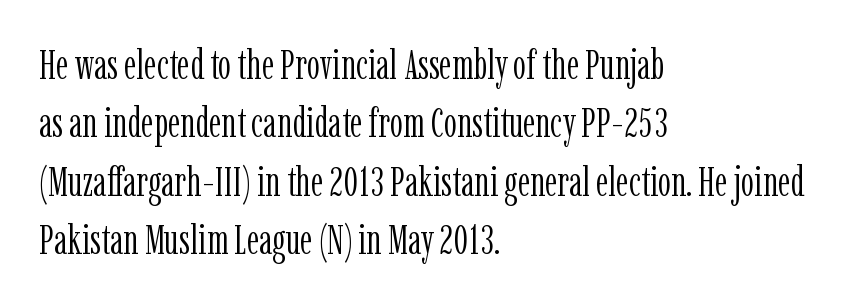
The image shows 42 px light, condensed serif type, upright; set left-aligned, normal line spacing (1.39x), normal letter spacing, not underlined; low stroke contrast and a medium x-height.
